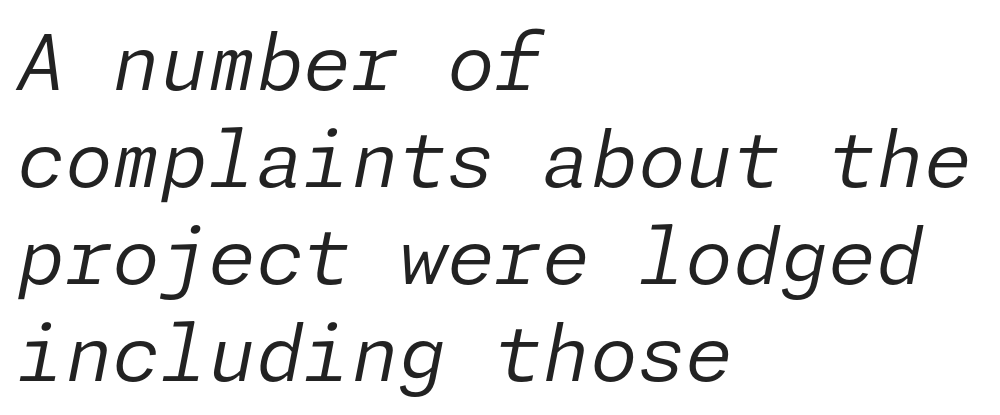
{"italic": "yes", "lean": "right", "slant_degrees": 11, "bold": "no", "weight": "regular", "width": "normal", "stroke_contrast": "low", "x_height": "medium", "underline": "no", "align": "left", "line_spacing": "normal", "line_spacing_ratio": 1.26, "letter_spacing": "normal", "letter_spacing_em": 0.0, "glyph_px": 77}
